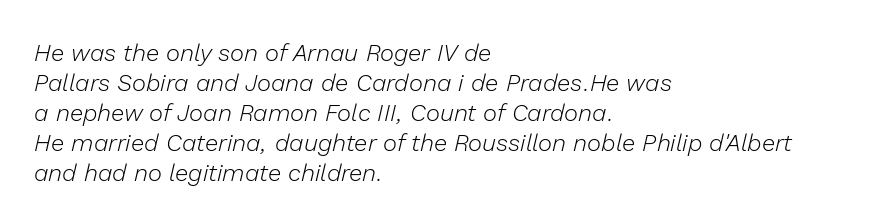
The image shows 24 px text type, italic (leaning right); set left-aligned, normal line spacing (1.25x), normal letter spacing, not underlined.
